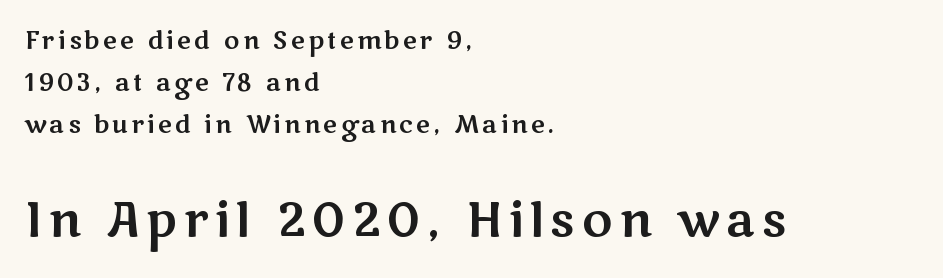
The image shows 47 px wide sans-serif type, upright; set left-aligned, line spacing 1.75x, not underlined; the second (bottom) block is 1.96x larger; medium stroke contrast and a medium x-height.
